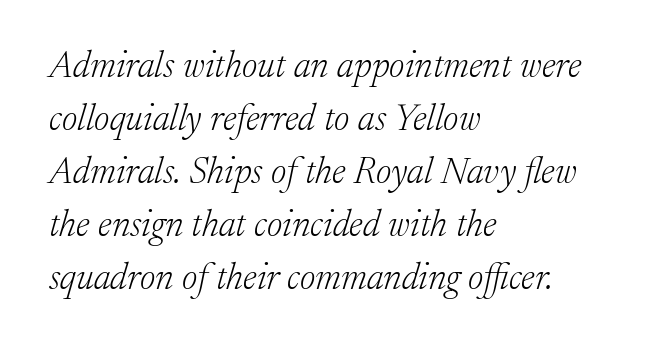
{"serif": "yes", "italic": "yes", "lean": "right", "slant_degrees": 17, "bold": "no", "weight": "light", "width": "normal", "stroke_contrast": "low", "x_height": "medium", "monospaced": "no", "underline": "no", "align": "left", "line_spacing": "normal", "line_spacing_ratio": 1.43, "letter_spacing": "normal", "letter_spacing_em": 0.0, "glyph_px": 37}
